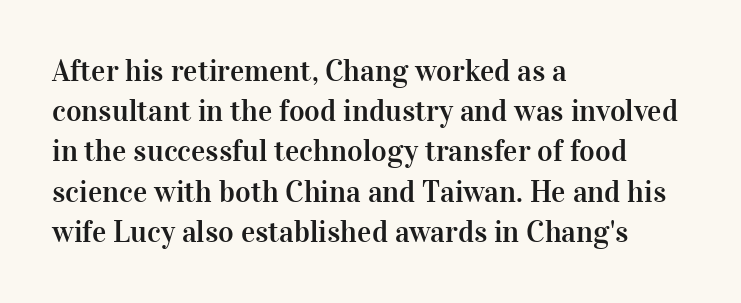
Q: Is the text italic (slanted)? A: No, it is upright.
Q: Is the typeface a serif or a sans-serif typeface? A: Serif.
Q: Is the text underlined? A: No.
Q: How is the paragraph aligned? A: Left-aligned.
Q: Is the spacing between letters normal or unusually wide? A: Normal.
Q: Is the spacing between lines tight, normal or loose? A: Normal.
Q: Width (condensed, normal, or wide)? A: Normal.
Q: Stroke contrast? A: High.
Q: x-height? A: Medium.
Q: Monospaced? A: No.
